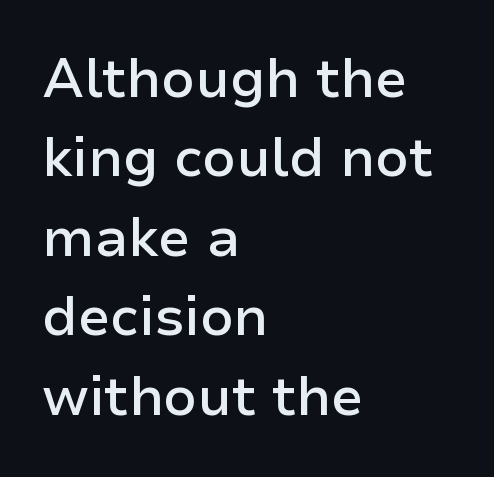
Q: Is the text bold? A: Semi-bold.
Q: Is the text italic (slanted)? A: No, it is upright.
Q: Is the typeface a serif or a sans-serif typeface? A: Sans-serif.
Q: Is the text underlined? A: No.
Q: How is the paragraph aligned? A: Left-aligned.
Q: Is the spacing between letters normal or unusually wide? A: Normal.
Q: Is the spacing between lines tight, normal or loose? A: Normal.
Q: Width (condensed, normal, or wide)? A: Normal.
Q: Stroke contrast? A: Low.
Q: x-height? A: Medium.
Q: Monospaced? A: No.
